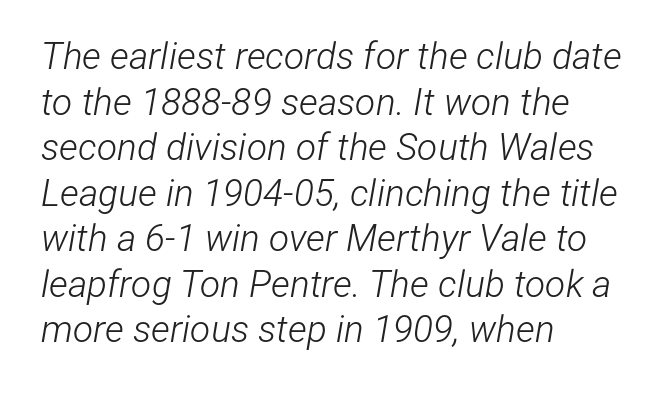
The image shows 37 px light, condensed type, italic (leaning right); set left-aligned, line spacing 1.23x, normal letter spacing, not underlined; low stroke contrast and a medium x-height.
